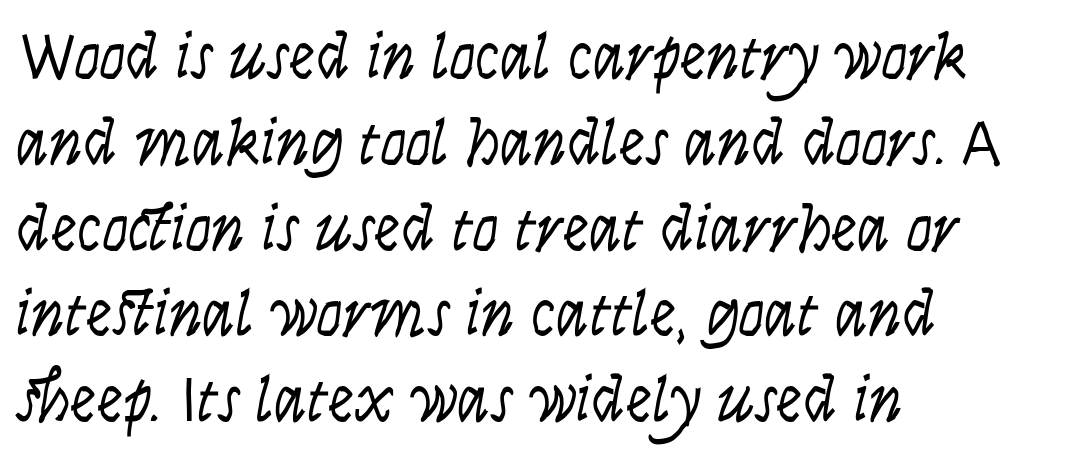
Stem width sits at or under what a default text font uses. The text block is weighted toward the left margin, trailing off unevenly rightward. Classification — sans serif. These lines are rendered in a variable-pitch font. Compared with typical paragraphs, the rows here are spaced about the same.
